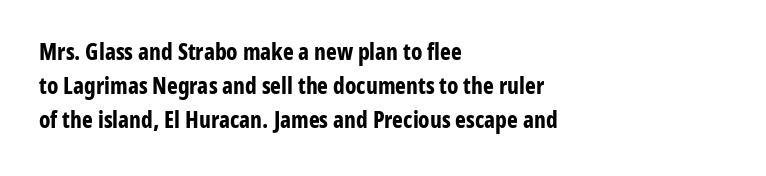
Q: Is the text bold? A: Yes.
Q: Is the text italic (slanted)? A: No, it is upright.
Q: Is the text underlined? A: No.
Q: How is the paragraph aligned? A: Left-aligned.
Q: Is the spacing between letters normal or unusually wide? A: Normal.
Q: Is the spacing between lines tight, normal or loose? A: Normal.
